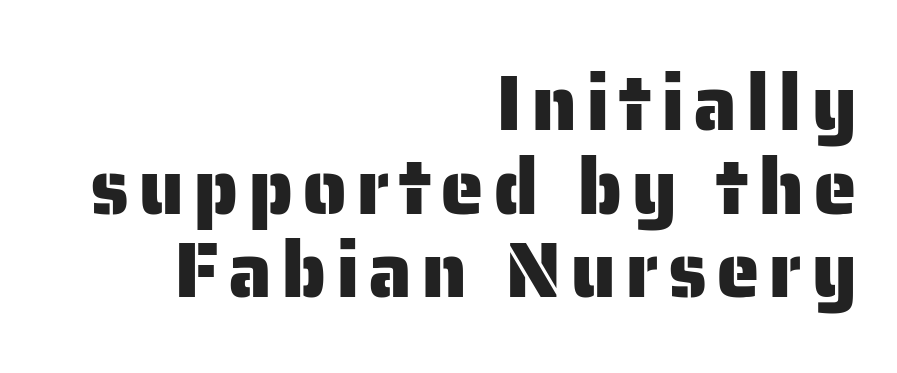
Note: no serifs on the glyphs. Does the leading feel generous? Not at all — it's pinched. Plain, unruled lines of type. Do the letters lean? They stand straight. Typeset ragged left — the right edge is the straight one. The passage shown is typed in a proportional face where columns would drift.
